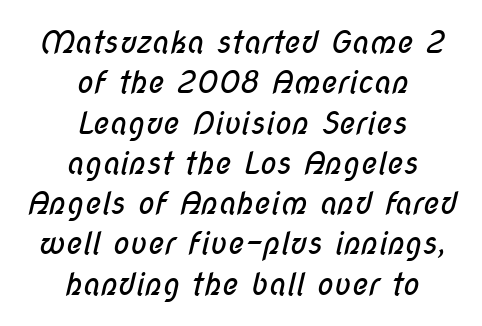
Q: Is the text bold? A: No.
Q: Is the typeface a serif or a sans-serif typeface? A: Sans-serif.
Q: Is the text underlined? A: No.
Q: How is the paragraph aligned? A: Centered.
Q: Is the spacing between letters normal or unusually wide? A: Normal.
Q: Is the spacing between lines tight, normal or loose? A: Normal.
Q: Width (condensed, normal, or wide)? A: Condensed.
Q: Stroke contrast? A: Low.
Q: x-height? A: Medium.
Q: Monospaced? A: No.
